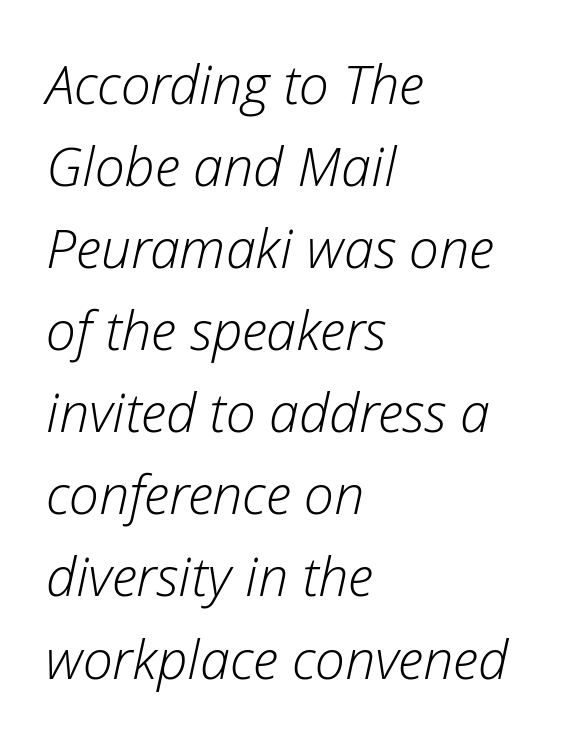
The passage shown is typed in a proportional face where columns would drift. Slant detected: the letters are inclined. These lines sit exactly where default settings would place them. Honestly, the letter spacing is just normal — you wouldn't notice it.
